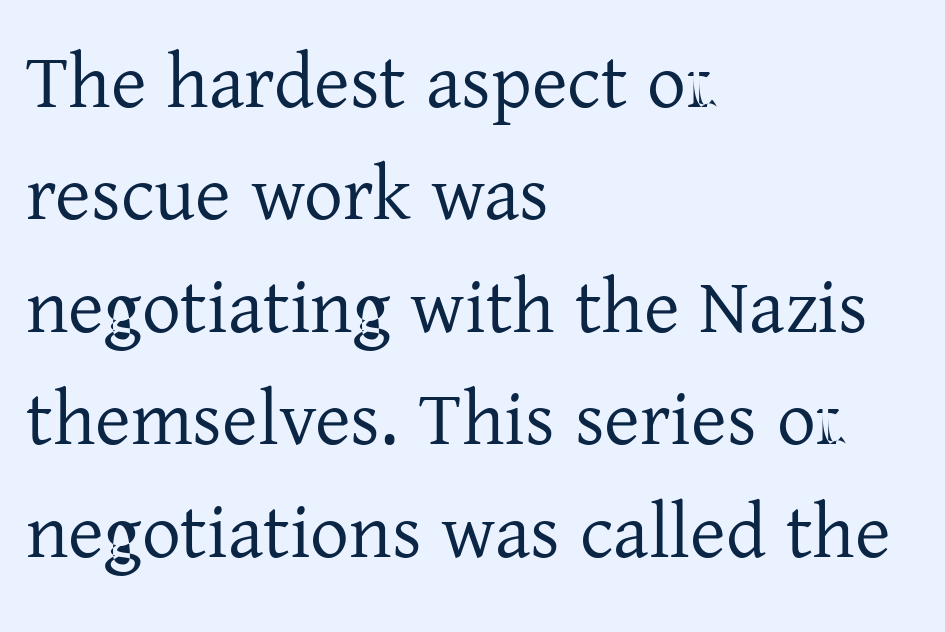
A bare baseline throughout the passage. A student would call this left alignment; a typographer would say flush left, rag right. This sample uses a serif face. The lines sit at an ordinary, default distance from one another. No chunkiness to these letters — they're not bold.
